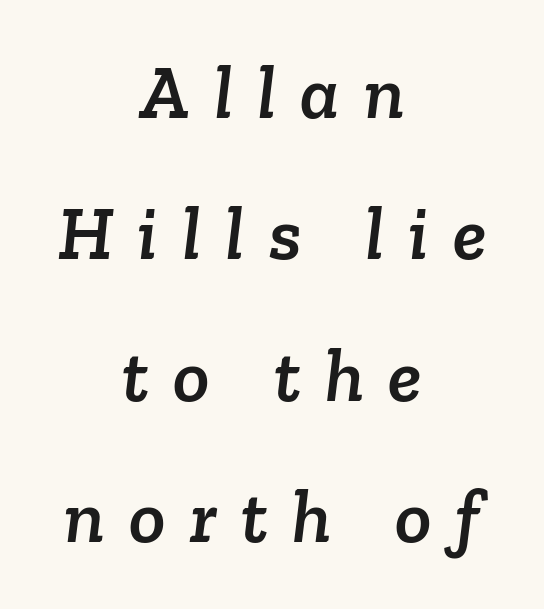
The image shows 76 px serif type; set centered, line spacing 1.86x, unusually wide letter spacing (+0.32 em), not underlined; low stroke contrast and a medium x-height.
